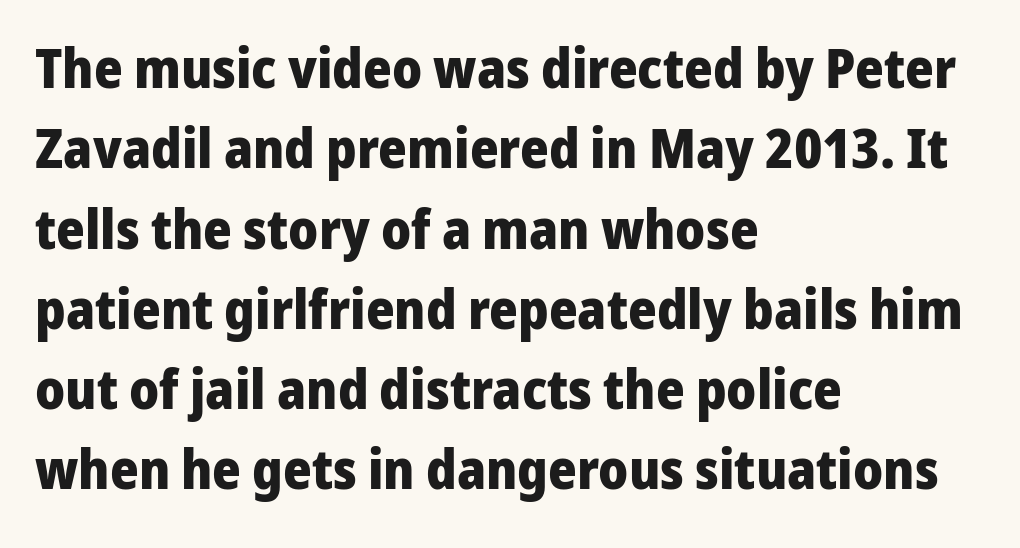
The image shows 55 px heavy sans-serif type, upright; set left-aligned, normal line spacing (1.46x), normal letter spacing, not underlined; low stroke contrast and a medium x-height.
